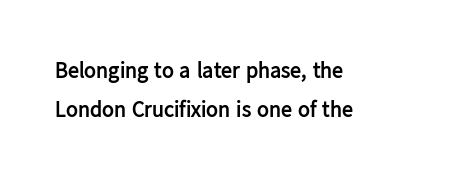
{"italic": "no", "bold": "yes", "underline": "no", "align": "left", "line_spacing_ratio": 1.76, "letter_spacing": "normal", "letter_spacing_em": 0.0, "glyph_px": 22}
